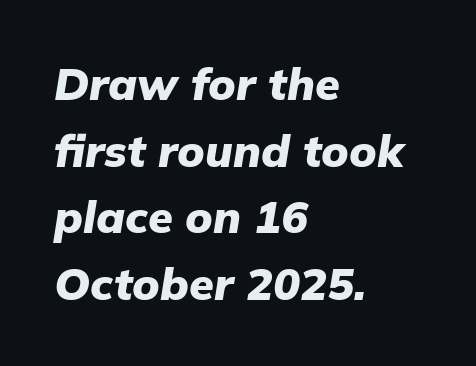
The image shows 45 px heavy type, italic (leaning right); set left-aligned, normal line spacing (1.48x), normal letter spacing, not underlined; low stroke contrast and a medium x-height.
